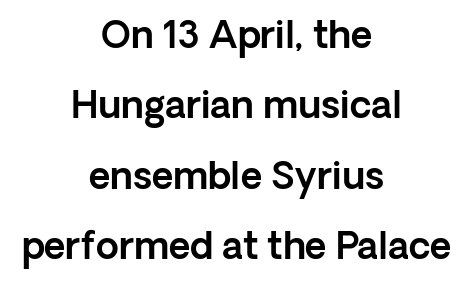
Q: Is the text italic (slanted)? A: No, it is upright.
Q: Is the typeface a serif or a sans-serif typeface? A: Sans-serif.
Q: Is the text underlined? A: No.
Q: How is the paragraph aligned? A: Centered.
Q: Is the spacing between letters normal or unusually wide? A: Normal.
Q: Is the spacing between lines tight, normal or loose? A: Loose.
Q: Width (condensed, normal, or wide)? A: Normal.
Q: x-height? A: Medium.
Q: Monospaced? A: No.
